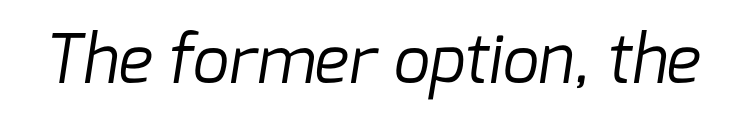
Note: no serifs on the glyphs. No letter is thick-stroked: the sample isn't bold. Underlining? Definitely not there. The letters advance in unequal steps, a hallmark of proportional type.
